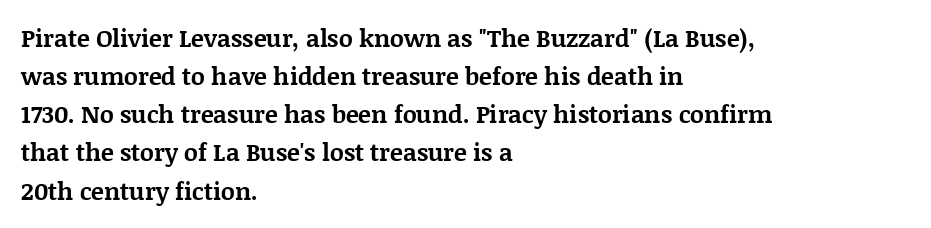
The image shows 24 px bold type, upright; set left-aligned, normal line spacing (1.59x), normal letter spacing, not underlined.
